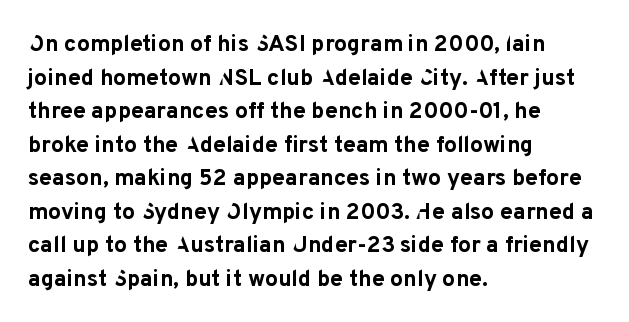
{"italic": "no", "bold": "yes", "underline": "no", "align": "left", "line_spacing": "normal", "line_spacing_ratio": 1.46, "letter_spacing": "normal", "letter_spacing_em": 0.0, "glyph_px": 23}
